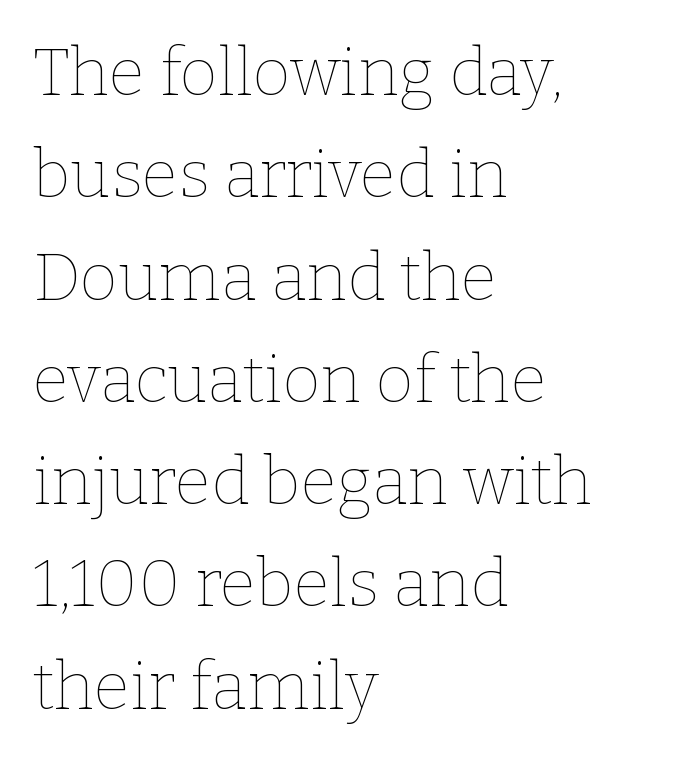
Tracking value appears to be zero — textbook default spacing. The rag falls on the right side of this text block. Rendered with straight, roman letterforms. A bare baseline throughout the passage. No letter is thick-stroked: the sample isn't bold. Honestly, the row spacing looks completely unremarkable.
